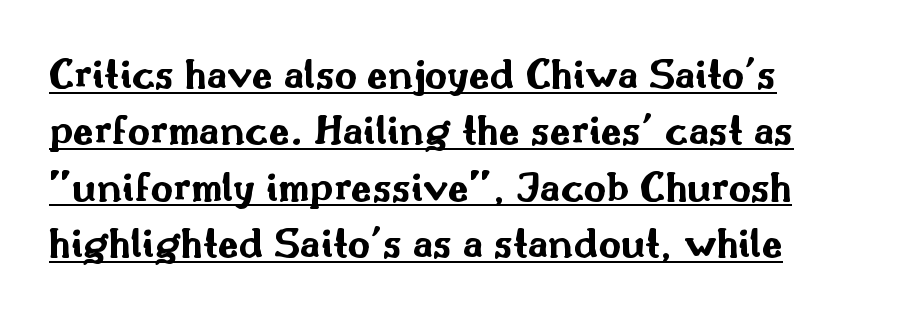
The image shows 43 px bold, wide sans-serif type, upright; set normal line spacing (1.31x), normal letter spacing, underlined; medium stroke contrast and a small x-height.
